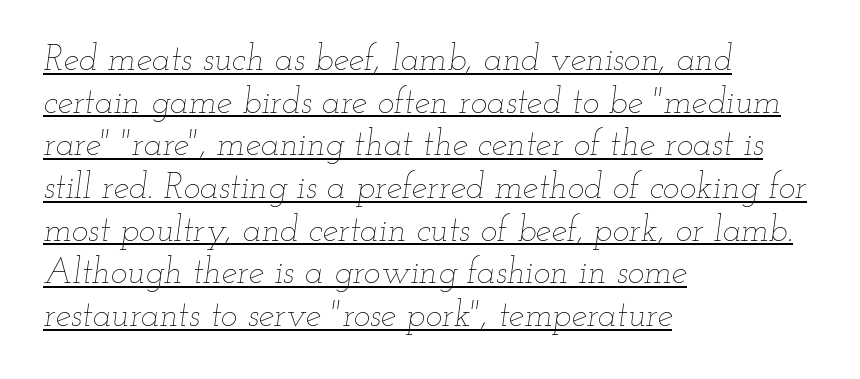
Q: Is the text bold? A: No.
Q: Is the text italic (slanted)? A: Yes, it leans right by about 12 degrees.
Q: Is the text underlined? A: Yes.
Q: How is the paragraph aligned? A: Left-aligned.
Q: Is the spacing between letters normal or unusually wide? A: Normal.
Q: Width (condensed, normal, or wide)? A: Wide.
Q: Stroke contrast? A: Low.
Q: x-height? A: Small.
Q: Monospaced? A: No.
